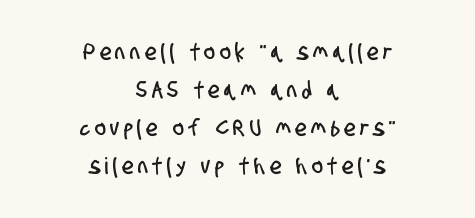
Students, observe: this is what conventionally led text looks like. The passage shown is not underscored anywhere. Horizontally, the lines are justified to the midpoint only. The type is letterspaced generously, with wide tracking.
